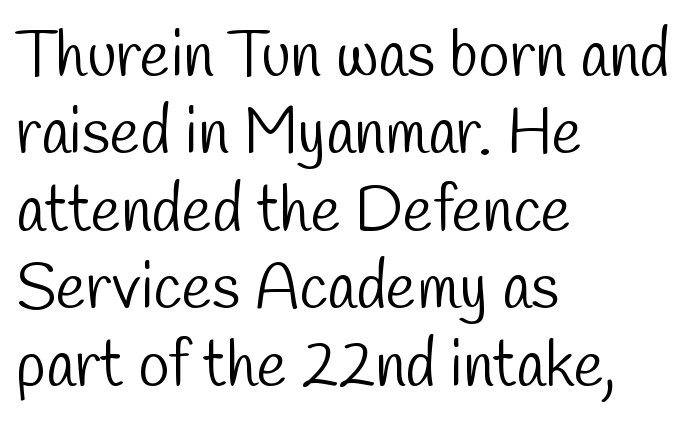
{"serif": "no", "bold": "no", "weight": "light", "width": "condensed", "stroke_contrast": "low", "x_height": "medium", "monospaced": "no", "underline": "no", "align": "left", "line_spacing_ratio": 1.21, "letter_spacing": "normal", "letter_spacing_em": 0.0, "glyph_px": 64}
